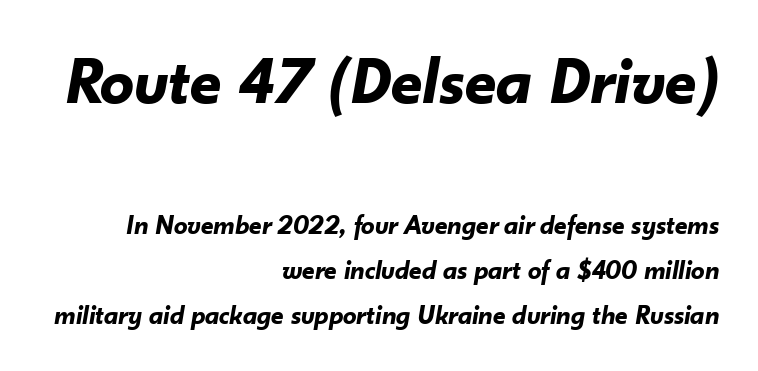
Q: Is the text bold? A: Yes.
Q: Is the text italic (slanted)? A: Yes, it leans right by about 10 degrees.
Q: Is the text underlined? A: No.
Q: How is the paragraph aligned? A: Right-aligned.
Q: Is the spacing between letters normal or unusually wide? A: Normal.
Q: Is the spacing between lines tight, normal or loose? A: Normal.
Q: Which block of text is set in a larger size, the first (top) or the second (bottom)? A: The first (top) one.
Q: Width (condensed, normal, or wide)? A: Normal.
Q: Stroke contrast? A: Low.
Q: x-height? A: Small.
Q: Monospaced? A: No.
